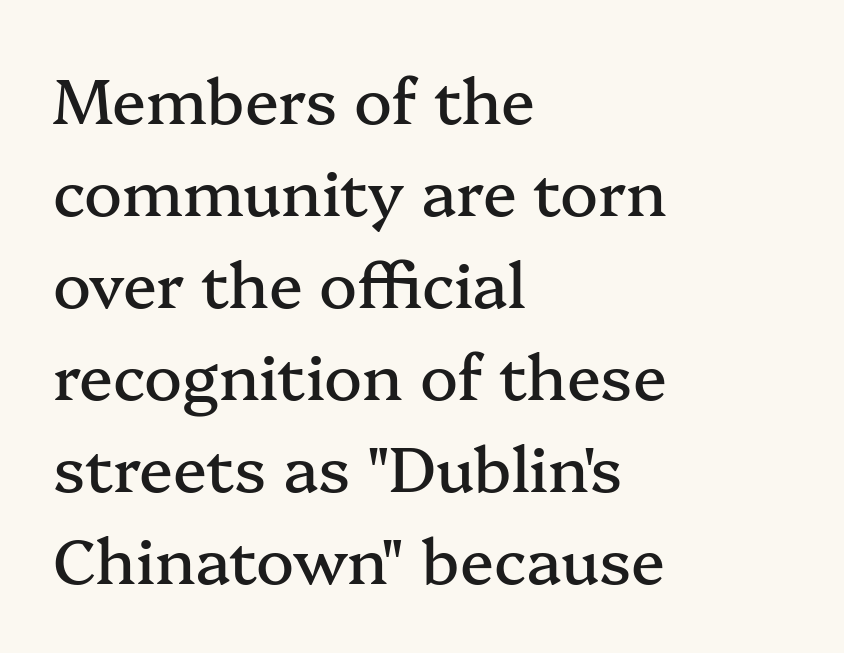
Q: Is the text italic (slanted)? A: No, it is upright.
Q: Is the typeface a serif or a sans-serif typeface? A: Serif.
Q: Is the text underlined? A: No.
Q: How is the paragraph aligned? A: Left-aligned.
Q: Is the spacing between letters normal or unusually wide? A: Normal.
Q: Is the spacing between lines tight, normal or loose? A: Normal.
Q: Width (condensed, normal, or wide)? A: Normal.
Q: Stroke contrast? A: Medium.
Q: x-height? A: Medium.
Q: Monospaced? A: No.
